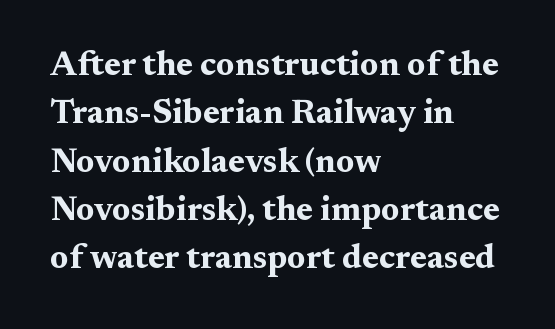
Q: Is the text bold? A: Yes.
Q: Is the text italic (slanted)? A: No, it is upright.
Q: Is the typeface a serif or a sans-serif typeface? A: Serif.
Q: Is the text underlined? A: No.
Q: How is the paragraph aligned? A: Left-aligned.
Q: Is the spacing between letters normal or unusually wide? A: Normal.
Q: Is the spacing between lines tight, normal or loose? A: Normal.
Q: Width (condensed, normal, or wide)? A: Wide.
Q: Stroke contrast? A: Medium.
Q: x-height? A: Medium.
Q: Monospaced? A: No.
